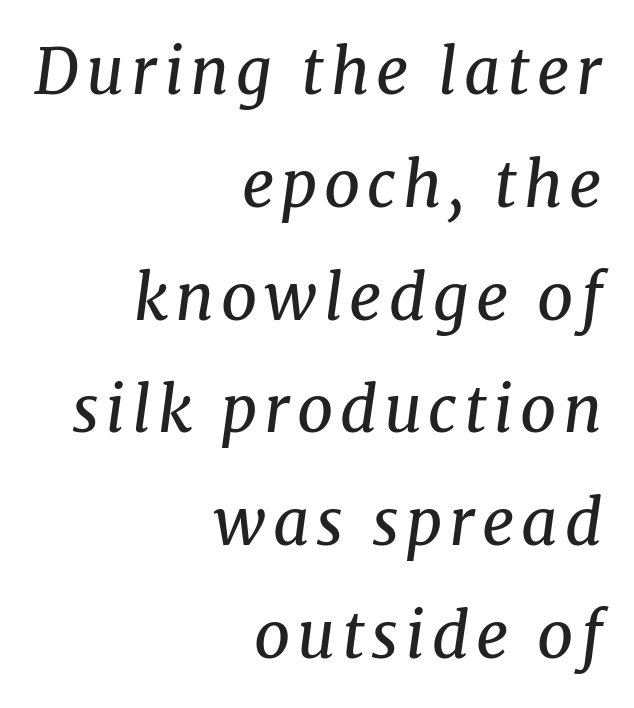
A typesetter would label this face a serif. A student would call this right alignment; a typographer would say flush right, rag left. The passage shown is not underscored anywhere. Varying glyph widths throughout — classic text-font behaviour. Stroke thickness stays within the range of a standard reading face or lighter.
